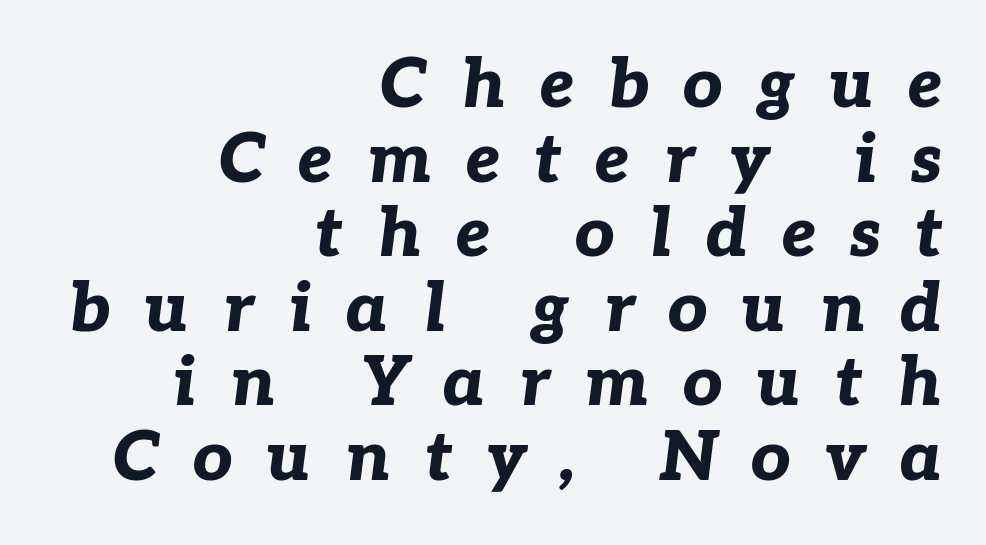
{"italic": "yes", "lean": "right", "slant_degrees": 7, "bold": "yes", "weight": "bold", "width": "normal", "stroke_contrast": "low", "x_height": "medium", "monospaced": "no", "underline": "no", "align": "right", "line_spacing": "tight", "line_spacing_ratio": 1.08, "letter_spacing": "wide", "letter_spacing_em": 0.49, "glyph_px": 69}
